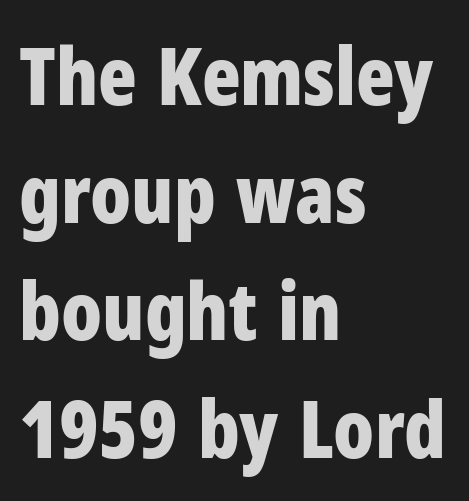
Q: Is the text bold? A: Yes.
Q: Is the text italic (slanted)? A: No, it is upright.
Q: Is the typeface a serif or a sans-serif typeface? A: Sans-serif.
Q: Is the text underlined? A: No.
Q: How is the paragraph aligned? A: Left-aligned.
Q: Is the spacing between letters normal or unusually wide? A: Normal.
Q: Is the spacing between lines tight, normal or loose? A: Normal.
Q: Width (condensed, normal, or wide)? A: Condensed.
Q: Stroke contrast? A: Low.
Q: x-height? A: Medium.
Q: Monospaced? A: No.
